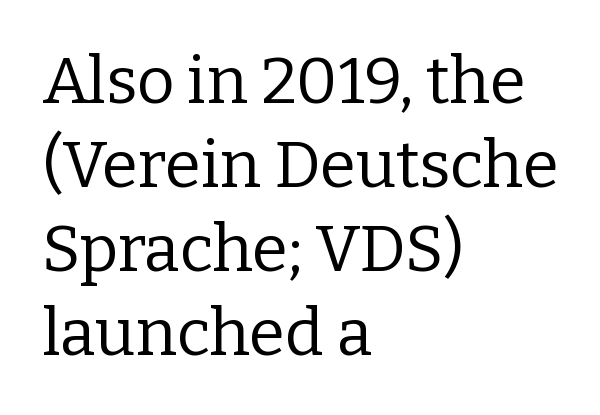
Q: Is the text bold? A: No.
Q: Is the text italic (slanted)? A: No, it is upright.
Q: Is the typeface a serif or a sans-serif typeface? A: Serif.
Q: Is the text underlined? A: No.
Q: How is the paragraph aligned? A: Left-aligned.
Q: Is the spacing between letters normal or unusually wide? A: Normal.
Q: Is the spacing between lines tight, normal or loose? A: Normal.
Q: Width (condensed, normal, or wide)? A: Normal.
Q: Stroke contrast? A: Low.
Q: x-height? A: Medium.
Q: Monospaced? A: No.
